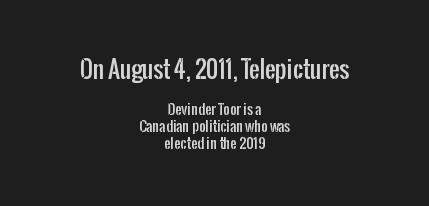
The lettering holds an erect, upright posture throughout. No word sits above an underline. A typesetter would call this zero additional tracking. A centered setting, common on invitations and titles, is used for this passage. Block one is the big one; block two sits smaller underneath.
